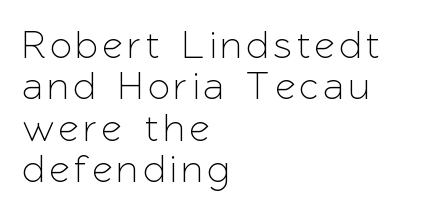
{"serif": "no", "italic": "no", "width": "normal", "stroke_contrast": "low", "x_height": "medium", "monospaced": "no", "underline": "no", "align": "left", "line_spacing": "tight", "line_spacing_ratio": 1.06, "glyph_px": 39}
